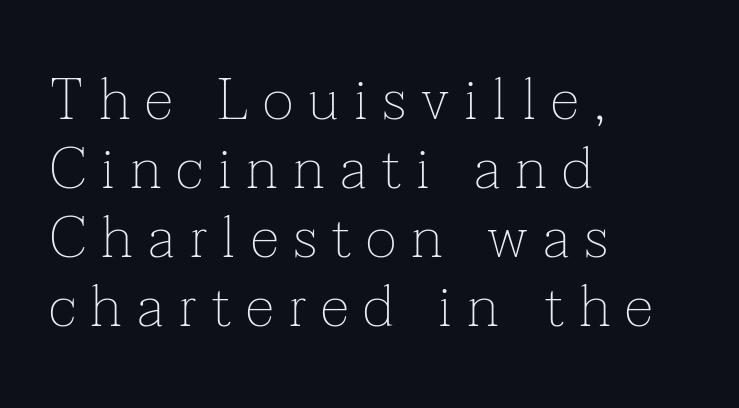
Observe the wide spacing: letters keep a clear distance from each other. Spacing verdict: proportional, widths tailored to each character. The lines in this sample share a left origin and differ only in where they stop. The words here are not underlined.
